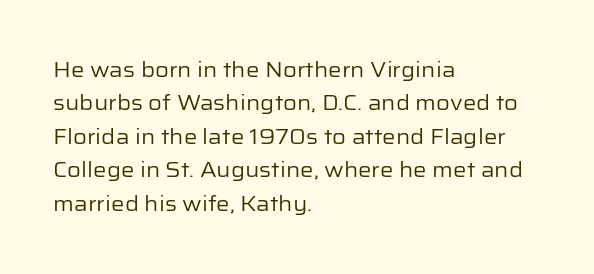
How would I describe the line gaps? Plain and ordinary. Weight: in the light-to-regular range. The type is set solid horizontally, with unmodified tracking. The lines are quadded left.
